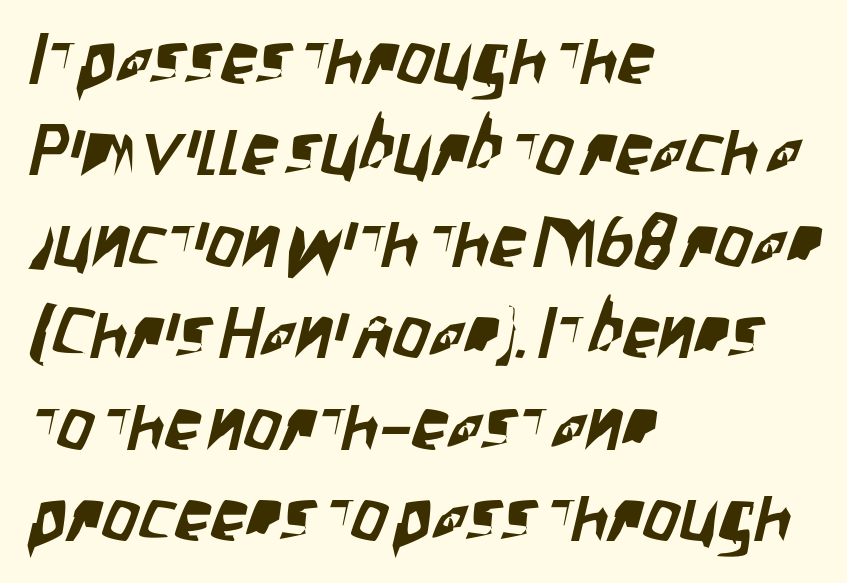
{"serif": "no", "width": "condensed", "stroke_contrast": "low", "x_height": "large", "monospaced": "no", "underline": "no", "align": "left", "line_spacing": "normal", "line_spacing_ratio": 1.27, "letter_spacing": "normal", "letter_spacing_em": 0.0, "glyph_px": 72}
